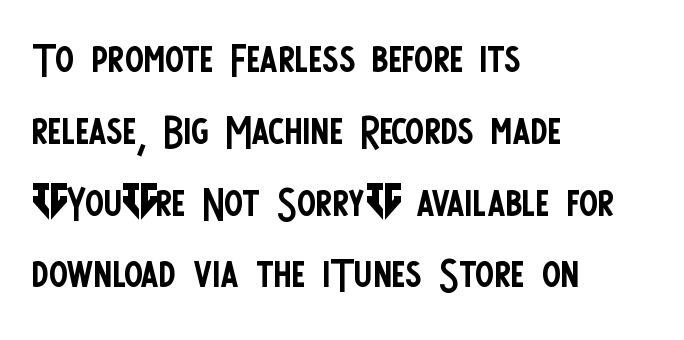
{"serif": "no", "italic": "no", "bold": "no", "weight": "regular", "width": "condensed", "stroke_contrast": "low", "x_height": "large", "monospaced": "no", "underline": "no", "align": "left", "line_spacing": "normal", "line_spacing_ratio": 1.26, "letter_spacing": "normal", "letter_spacing_em": 0.0, "glyph_px": 57}
